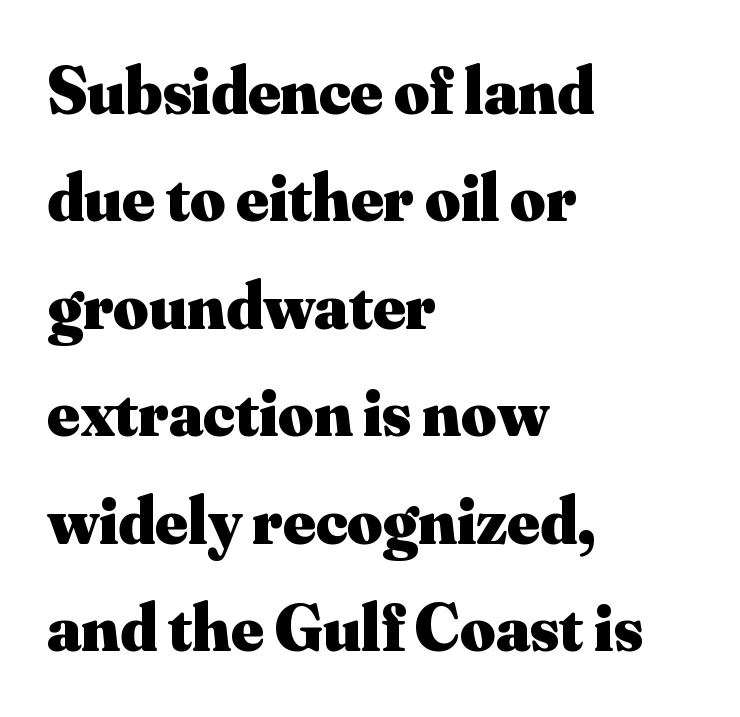
{"serif": "yes", "italic": "no", "bold": "yes", "weight": "heavy", "width": "normal", "stroke_contrast": "medium", "x_height": "small", "monospaced": "no", "underline": "no", "align": "left", "line_spacing": "normal", "line_spacing_ratio": 1.58, "letter_spacing": "normal", "letter_spacing_em": 0.0, "glyph_px": 68}
